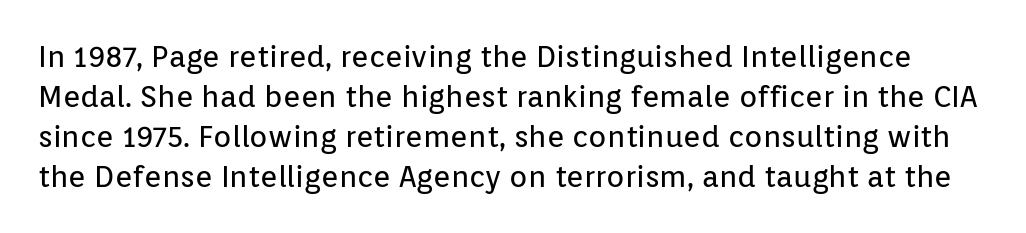
Q: Is the text bold? A: No.
Q: Is the text italic (slanted)? A: No, it is upright.
Q: Is the typeface a serif or a sans-serif typeface? A: Sans-serif.
Q: Is the text underlined? A: No.
Q: Is the spacing between letters normal or unusually wide? A: Normal.
Q: Is the spacing between lines tight, normal or loose? A: Normal.
Q: Width (condensed, normal, or wide)? A: Normal.
Q: Stroke contrast? A: Low.
Q: x-height? A: Medium.
Q: Monospaced? A: No.
